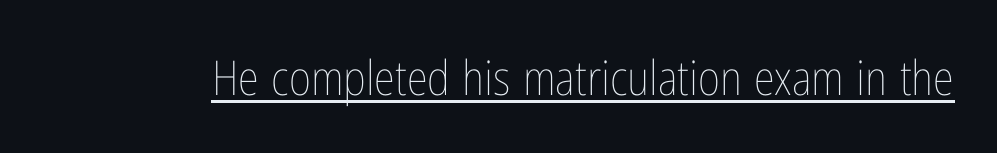
The image shows 48 px thin, condensed type, upright; set normal letter spacing, underlined; low stroke contrast and a medium x-height.
